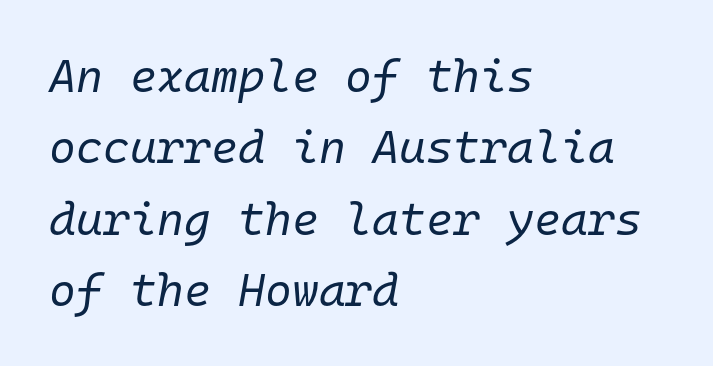
{"italic": "yes", "lean": "right", "slant_degrees": 10, "bold": "no", "weight": "regular", "width": "normal", "stroke_contrast": "low", "x_height": "medium", "monospaced": "yes", "underline": "no", "align": "left", "line_spacing": "normal", "line_spacing_ratio": 1.55, "letter_spacing": "normal", "letter_spacing_em": 0.0, "glyph_px": 46}
